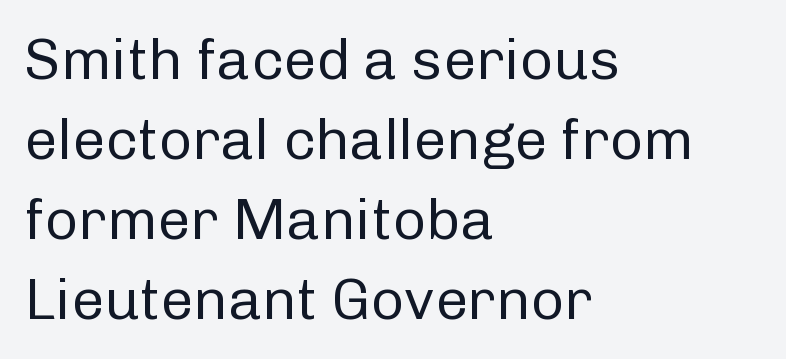
The letters advance in unequal steps, a hallmark of proportional type. The strip under each line holds only bare page. The designer left line spacing at the default. Spacing between characters is what you'd get straight out of the box. Every stem runs plumb, perpendicular to the baseline. The paragraph shown leans on its left margin.
